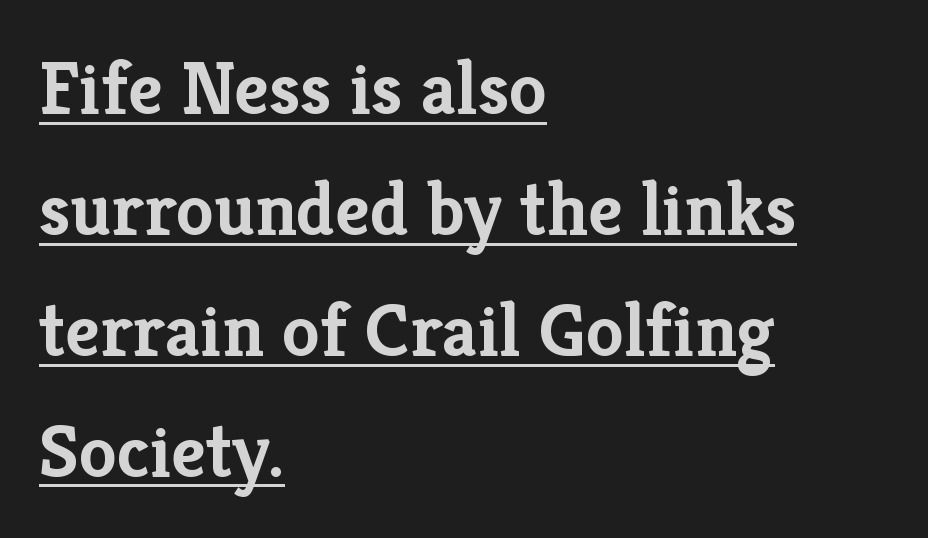
{"serif": "yes", "italic": "no", "bold": "yes", "weight": "semibold", "width": "normal", "stroke_contrast": "low", "x_height": "medium", "monospaced": "no", "underline": "yes", "align": "left", "line_spacing": "normal", "line_spacing_ratio": 1.59, "letter_spacing": "normal", "letter_spacing_em": 0.0, "glyph_px": 76}
